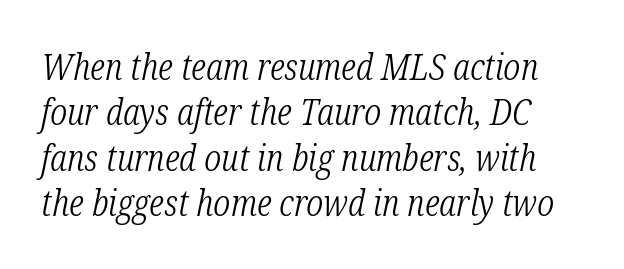
{"serif": "yes", "italic": "yes", "lean": "right", "slant_degrees": 12, "bold": "no", "weight": "light", "width": "condensed", "stroke_contrast": "low", "x_height": "medium", "monospaced": "no", "underline": "no", "line_spacing": "normal", "line_spacing_ratio": 1.26, "letter_spacing": "normal", "letter_spacing_em": 0.0, "glyph_px": 36}
